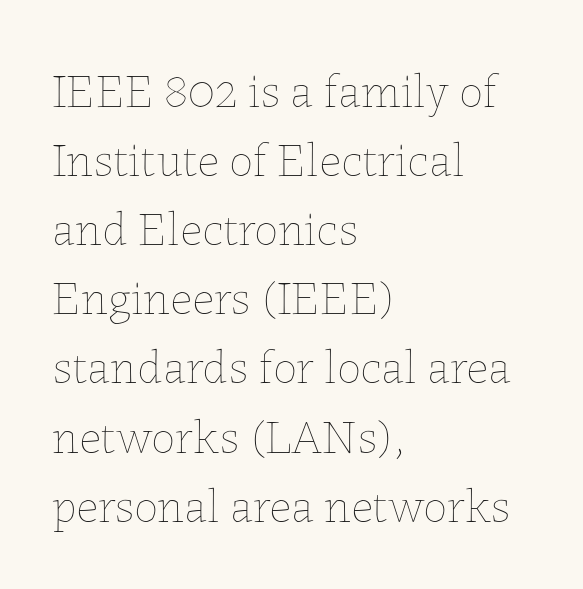
Q: Is the text bold? A: No.
Q: Is the text italic (slanted)? A: No, it is upright.
Q: Is the text underlined? A: No.
Q: How is the paragraph aligned? A: Left-aligned.
Q: Is the spacing between letters normal or unusually wide? A: Normal.
Q: Is the spacing between lines tight, normal or loose? A: Normal.
Q: Width (condensed, normal, or wide)? A: Normal.
Q: Stroke contrast? A: Low.
Q: x-height? A: Medium.
Q: Monospaced? A: No.
